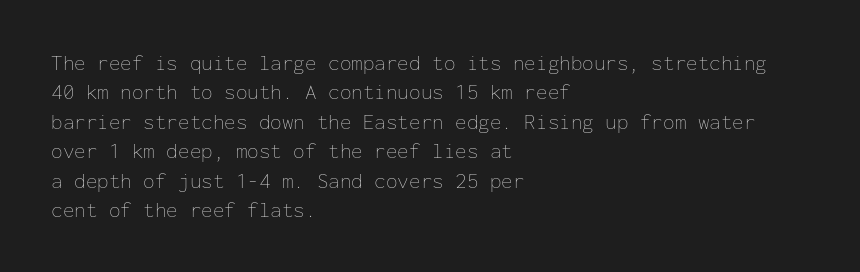
{"italic": "no", "bold": "no", "underline": "no", "align": "left", "line_spacing": "normal", "line_spacing_ratio": 1.4, "letter_spacing": "normal", "letter_spacing_em": 0.0, "glyph_px": 21}
